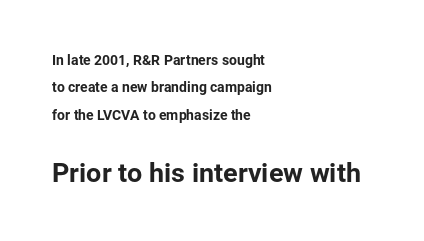
Every stem runs plumb, perpendicular to the baseline. Reading down the block, your eye returns to a fixed left position each line. Any mark beneath the type? The region is blank. The letters in the lower block stand taller than those in the block above.
